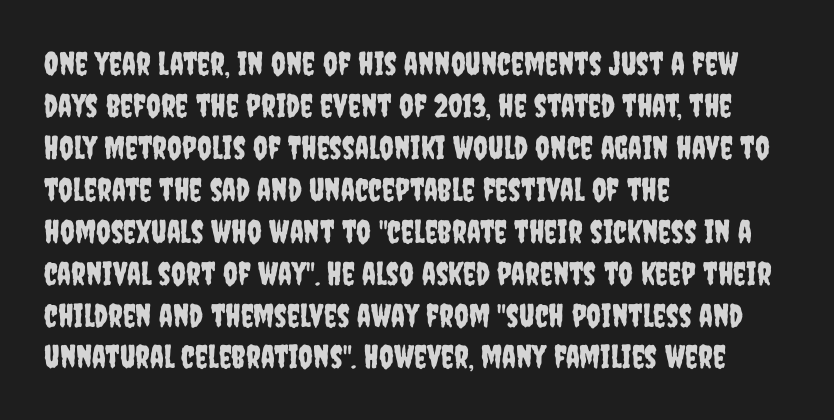
The image shows 32 px condensed sans-serif type, upright; set left-aligned, normal line spacing (1.31x), normal letter spacing, not underlined; low stroke contrast and a large x-height.
